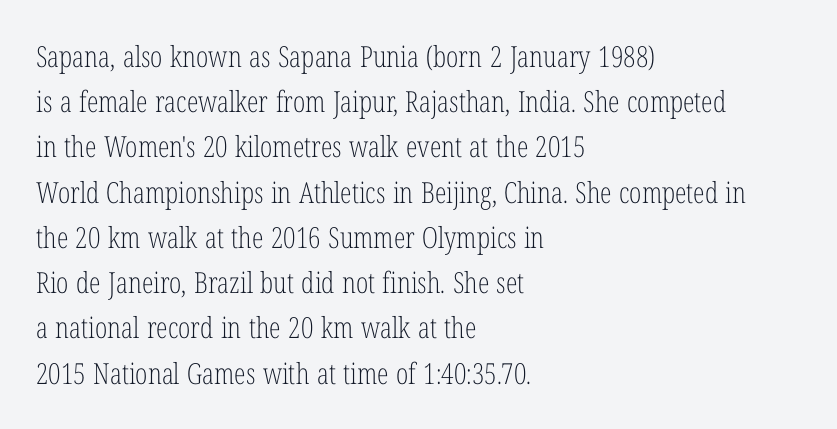
A roman cut, with each character standing at attention. Letterform terminals end in serifs throughout the passage. Each row of text sits above clean, open space. If you drew a ruler down the left edge, every line would touch it.
